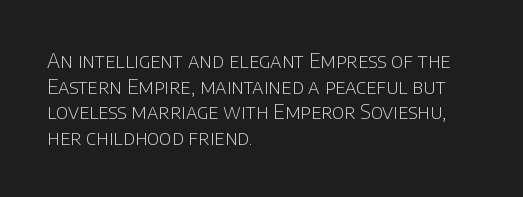
{"italic": "no", "bold": "no", "underline": "no", "align": "left", "line_spacing": "normal", "line_spacing_ratio": 1.28, "letter_spacing": "normal", "letter_spacing_em": 0.0, "glyph_px": 20}
